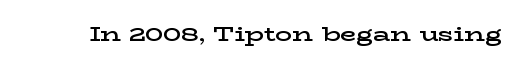
Q: Is the text bold? A: Semi-bold.
Q: Is the text italic (slanted)? A: No, it is upright.
Q: Is the text underlined? A: No.
Q: Is the spacing between letters normal or unusually wide? A: Normal.
